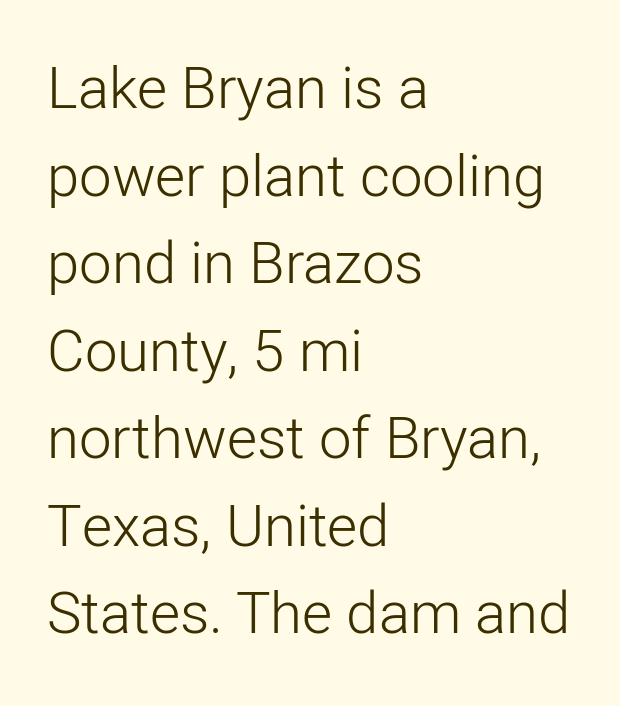
{"serif": "no", "italic": "no", "bold": "no", "weight": "light", "width": "normal", "stroke_contrast": "low", "x_height": "medium", "monospaced": "no", "underline": "no", "align": "left", "line_spacing": "normal", "line_spacing_ratio": 1.51, "letter_spacing": "normal", "letter_spacing_em": 0.0, "glyph_px": 58}
